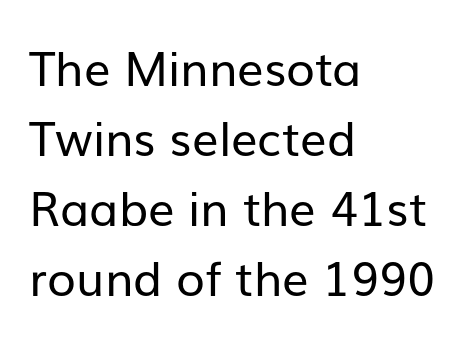
Q: Is the text bold? A: No.
Q: Is the text italic (slanted)? A: No, it is upright.
Q: Is the typeface a serif or a sans-serif typeface? A: Sans-serif.
Q: Is the text underlined? A: No.
Q: How is the paragraph aligned? A: Left-aligned.
Q: Is the spacing between letters normal or unusually wide? A: Normal.
Q: Is the spacing between lines tight, normal or loose? A: Normal.
Q: Width (condensed, normal, or wide)? A: Normal.
Q: Stroke contrast? A: Low.
Q: x-height? A: Medium.
Q: Monospaced? A: No.
